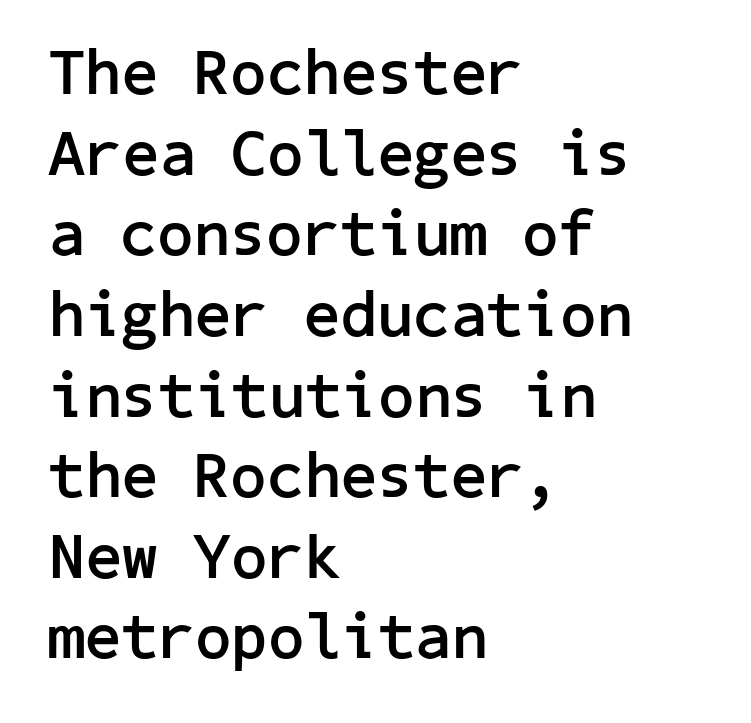
This rendering features lettering with no underline. This is sans-serif lettering, the kind often seen on screens and signage. Students, observe: this is what conventionally led text looks like. There is no visible air inserted between adjacent glyphs. Notice how the passage keeps a crisp vertical edge on the left only. The face used here has the dense, thick strokes of a bold.
